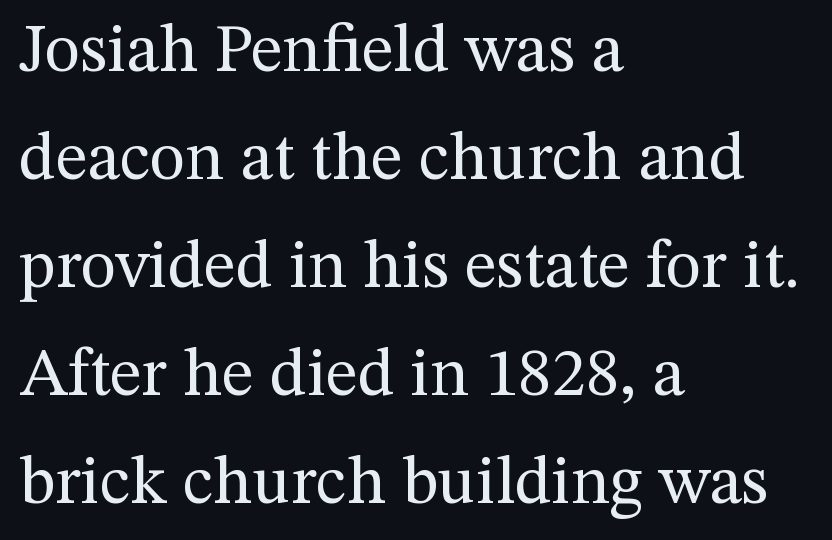
Q: Is the text bold? A: No.
Q: Is the text italic (slanted)? A: No, it is upright.
Q: Is the typeface a serif or a sans-serif typeface? A: Serif.
Q: Is the text underlined? A: No.
Q: How is the paragraph aligned? A: Left-aligned.
Q: Is the spacing between letters normal or unusually wide? A: Normal.
Q: Is the spacing between lines tight, normal or loose? A: Normal.
Q: Width (condensed, normal, or wide)? A: Normal.
Q: Stroke contrast? A: Medium.
Q: x-height? A: Medium.
Q: Monospaced? A: No.
